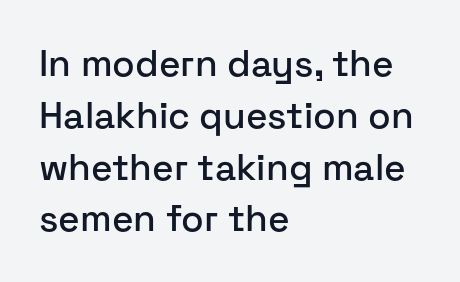
Q: Is the text italic (slanted)? A: No, it is upright.
Q: Is the typeface a serif or a sans-serif typeface? A: Sans-serif.
Q: Is the text underlined? A: No.
Q: How is the paragraph aligned? A: Left-aligned.
Q: Is the spacing between letters normal or unusually wide? A: Normal.
Q: Is the spacing between lines tight, normal or loose? A: Normal.
Q: Width (condensed, normal, or wide)? A: Normal.
Q: Stroke contrast? A: Low.
Q: x-height? A: Medium.
Q: Monospaced? A: No.
